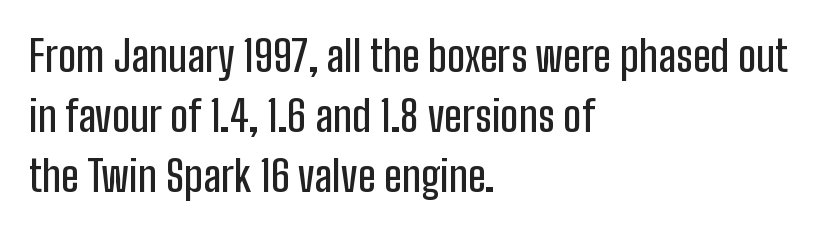
Q: Is the text italic (slanted)? A: No, it is upright.
Q: Is the typeface a serif or a sans-serif typeface? A: Sans-serif.
Q: Is the text underlined? A: No.
Q: How is the paragraph aligned? A: Left-aligned.
Q: Is the spacing between letters normal or unusually wide? A: Normal.
Q: Is the spacing between lines tight, normal or loose? A: Normal.
Q: Width (condensed, normal, or wide)? A: Condensed.
Q: Stroke contrast? A: Low.
Q: x-height? A: Medium.
Q: Monospaced? A: No.
